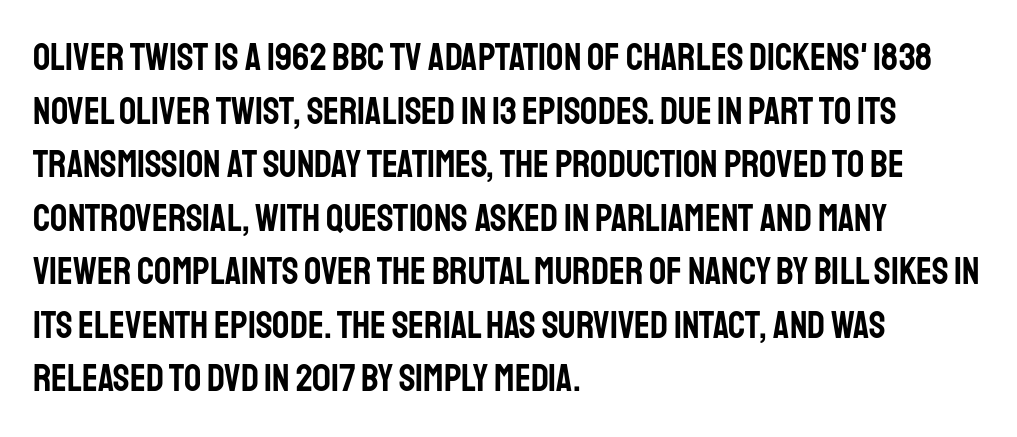
Q: Is the text italic (slanted)? A: No, it is upright.
Q: Is the typeface a serif or a sans-serif typeface? A: Sans-serif.
Q: Is the text underlined? A: No.
Q: How is the paragraph aligned? A: Left-aligned.
Q: Is the spacing between letters normal or unusually wide? A: Normal.
Q: Is the spacing between lines tight, normal or loose? A: Normal.
Q: Width (condensed, normal, or wide)? A: Condensed.
Q: Stroke contrast? A: Low.
Q: x-height? A: Large.
Q: Monospaced? A: No.
